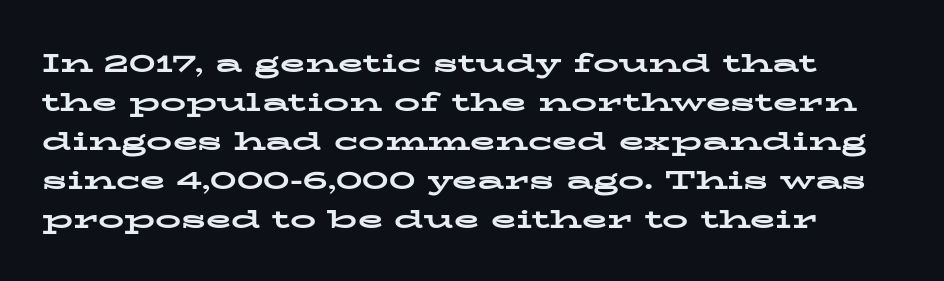
{"italic": "no", "bold": "yes", "underline": "no", "line_spacing": "normal", "line_spacing_ratio": 1.5, "letter_spacing": "normal", "letter_spacing_em": 0.0, "glyph_px": 26}
